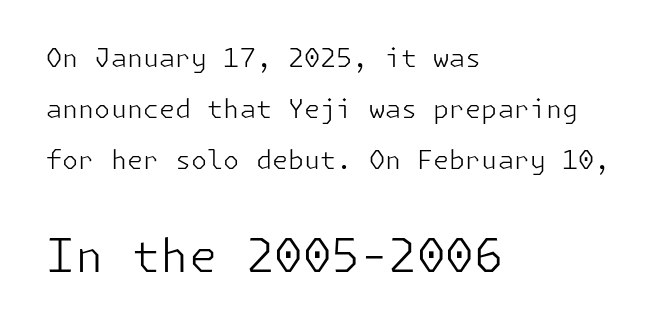
Q: Is the text bold? A: No.
Q: Is the text italic (slanted)? A: No, it is upright.
Q: Is the typeface a serif or a sans-serif typeface? A: Sans-serif.
Q: Is the text underlined? A: No.
Q: How is the paragraph aligned? A: Left-aligned.
Q: Is the spacing between letters normal or unusually wide? A: Normal.
Q: Is the spacing between lines tight, normal or loose? A: Loose.
Q: Which block of text is set in a larger size, the first (top) or the second (bottom)? A: The second (bottom) one.
Q: Width (condensed, normal, or wide)? A: Normal.
Q: Stroke contrast? A: Low.
Q: x-height? A: Medium.
